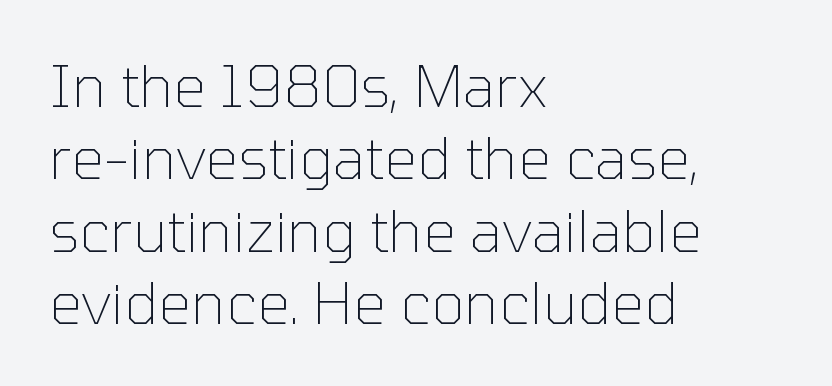
{"serif": "no", "italic": "no", "bold": "no", "weight": "thin", "width": "normal", "stroke_contrast": "low", "x_height": "medium", "monospaced": "no", "underline": "no", "align": "left", "line_spacing": "normal", "line_spacing_ratio": 1.25, "letter_spacing": "normal", "letter_spacing_em": 0.0, "glyph_px": 58}
